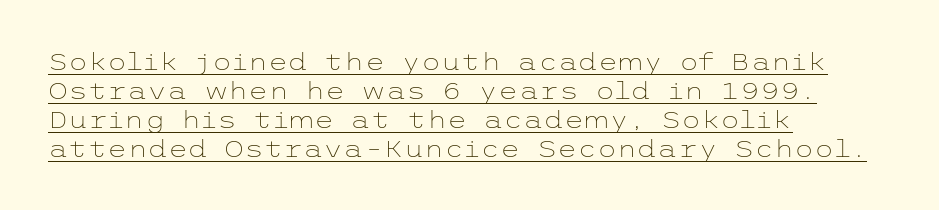
The image shows 23 px text type, upright; set left-aligned, normal line spacing (1.26x), normal letter spacing, underlined.
